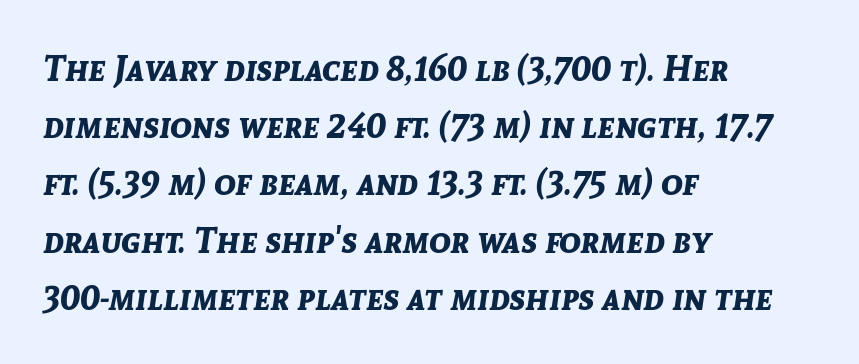
The image shows 36 px bold type, italic (leaning right); set left-aligned, normal line spacing (1.59x), normal letter spacing, not underlined; low stroke contrast and a medium x-height.
